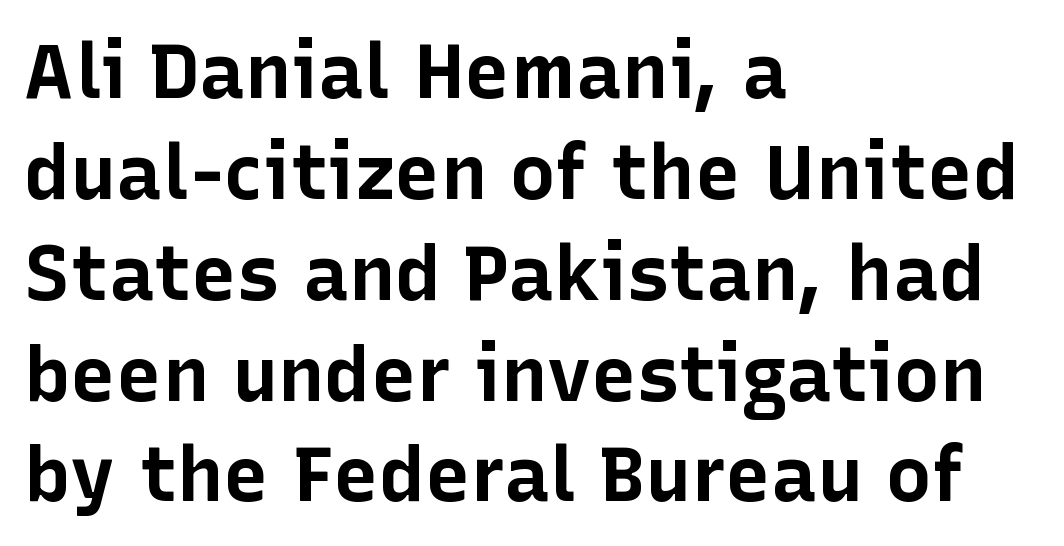
Nothing unusual about the tracking: characters are spaced as the font intends. No italicization has been applied; the sample stays upright. Has an underline been added? It has not. The rendering uses a bold face; every stroke is thick and dark.
